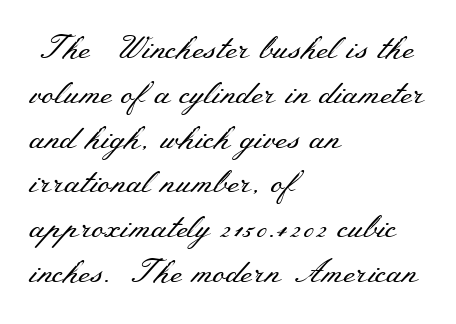
The lines sit at an ordinary, default distance from one another. Check the space under the baseline: it is left empty. Stroke terminals: seriffed. Each letter keeps its own natural width here, so spacing adapts to shape. This reads as an unemphasized weight, regular at the heaviest.
